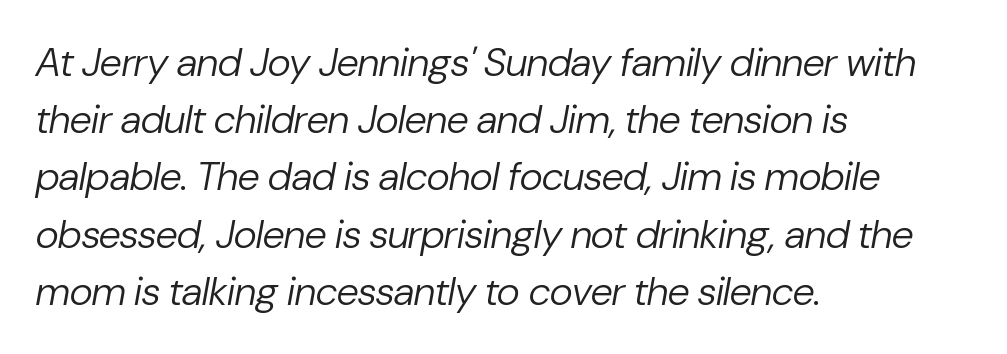
The image shows 40 px regular-weight type, italic (leaning right); set left-aligned, normal line spacing (1.43x), normal letter spacing, not underlined; low stroke contrast and a medium x-height.
